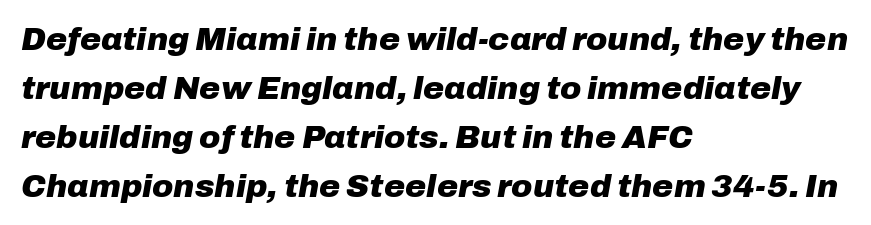
Q: Is the text bold? A: Yes.
Q: Is the text italic (slanted)? A: Yes, it leans right by about 10 degrees.
Q: Is the text underlined? A: No.
Q: How is the paragraph aligned? A: Left-aligned.
Q: Is the spacing between letters normal or unusually wide? A: Normal.
Q: Is the spacing between lines tight, normal or loose? A: Normal.
Q: Width (condensed, normal, or wide)? A: Normal.
Q: Stroke contrast? A: Low.
Q: x-height? A: Medium.
Q: Monospaced? A: No.
